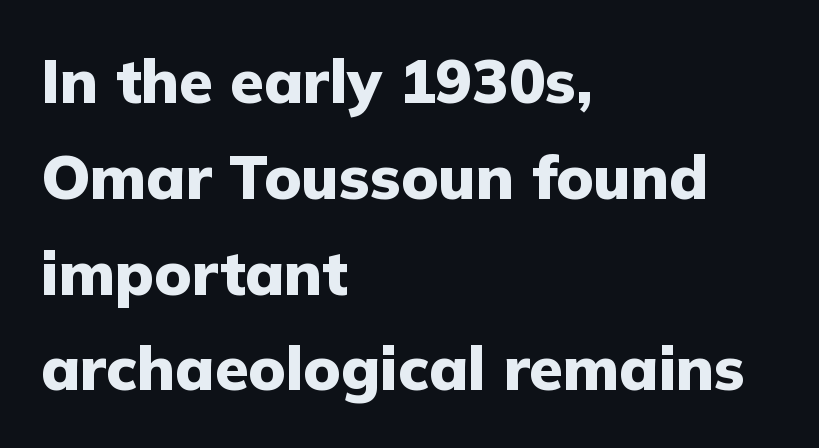
Q: Is the text bold? A: Yes.
Q: Is the text italic (slanted)? A: No, it is upright.
Q: Is the typeface a serif or a sans-serif typeface? A: Sans-serif.
Q: Is the text underlined? A: No.
Q: How is the paragraph aligned? A: Left-aligned.
Q: Is the spacing between letters normal or unusually wide? A: Normal.
Q: Is the spacing between lines tight, normal or loose? A: Normal.
Q: Width (condensed, normal, or wide)? A: Normal.
Q: Stroke contrast? A: Low.
Q: x-height? A: Medium.
Q: Monospaced? A: No.
